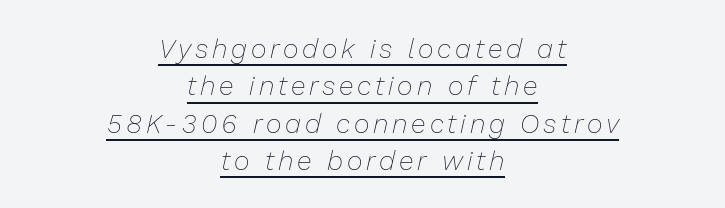
The image shows 27 px text type, italic (leaning right); set centered, normal line spacing (1.38x), underlined.
